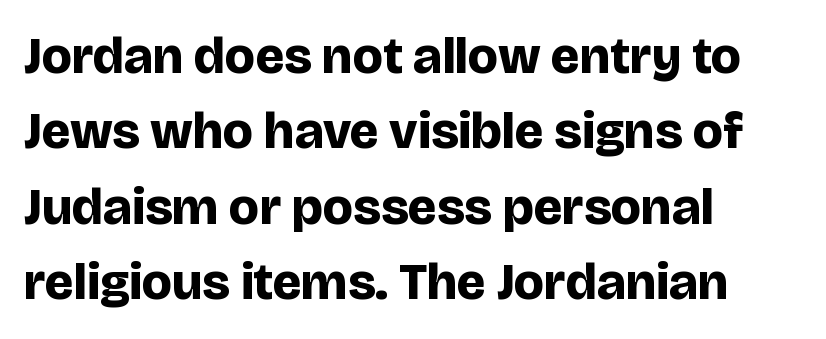
Proportional: the letters do not fall into vertical columns. The type sits square on the baseline with zero lean. Leading: standard. Set as a true bold cut, around the 700 mark. Unlike a traditional serif, this face leaves its strokes unadorned. The space directly below the letters is spotless.
